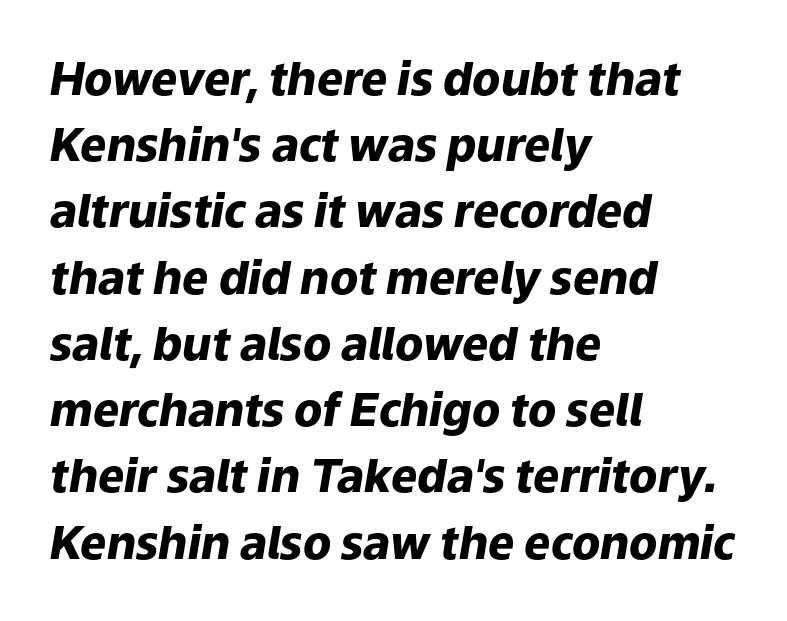
The image shows 46 px heavy type, italic (leaning right); set left-aligned, normal line spacing (1.44x), normal letter spacing, not underlined; low stroke contrast and a medium x-height.
